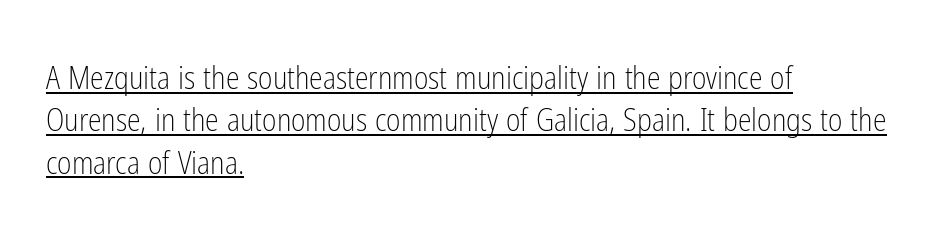
When letters stand straight like this, we call the style roman or upright. Compared with typical body copy, the letter spacing here is the same. Stems and bowls with no extra thickness — not bold. What kind of face is this? One without serifs — a sans.
